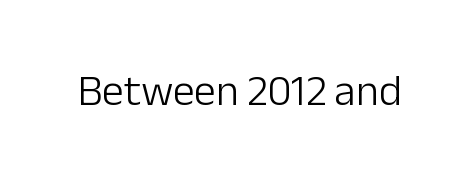
Q: Is the text bold? A: No.
Q: Is the text italic (slanted)? A: No, it is upright.
Q: Is the typeface a serif or a sans-serif typeface? A: Sans-serif.
Q: Is the text underlined? A: No.
Q: Is the spacing between letters normal or unusually wide? A: Normal.
Q: Width (condensed, normal, or wide)? A: Normal.
Q: Stroke contrast? A: Low.
Q: x-height? A: Medium.
Q: Monospaced? A: No.
